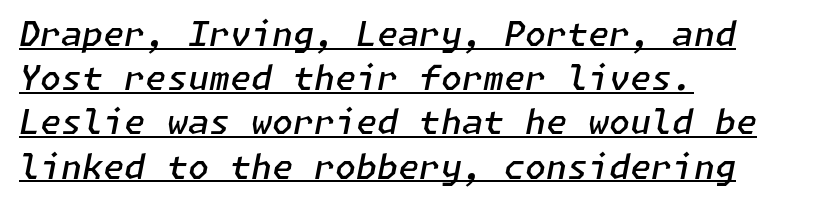
Q: Is the text bold? A: Semi-bold.
Q: Is the text italic (slanted)? A: Yes, it leans right by about 11 degrees.
Q: Is the text underlined? A: Yes.
Q: How is the paragraph aligned? A: Left-aligned.
Q: Is the spacing between letters normal or unusually wide? A: Normal.
Q: Is the spacing between lines tight, normal or loose? A: Normal.
Q: Width (condensed, normal, or wide)? A: Normal.
Q: Stroke contrast? A: Low.
Q: x-height? A: Medium.
